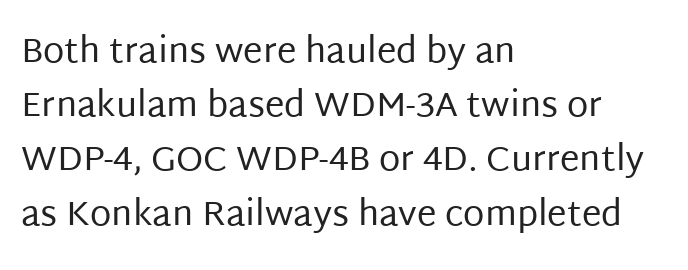
The image shows 35 px regular-weight sans-serif type, upright; set left-aligned, normal line spacing (1.55x), normal letter spacing, not underlined; low stroke contrast and a large x-height.
